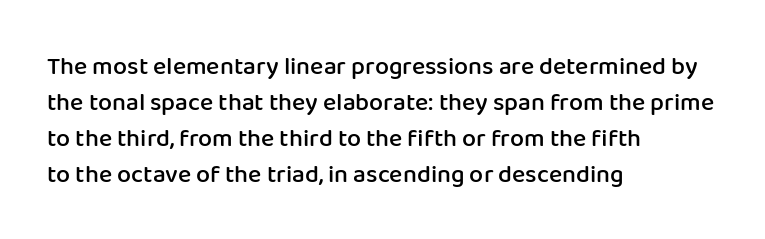
Q: Is the text bold? A: Semi-bold.
Q: Is the text italic (slanted)? A: No, it is upright.
Q: Is the text underlined? A: No.
Q: How is the paragraph aligned? A: Left-aligned.
Q: Is the spacing between letters normal or unusually wide? A: Normal.
Q: Is the spacing between lines tight, normal or loose? A: Normal.
